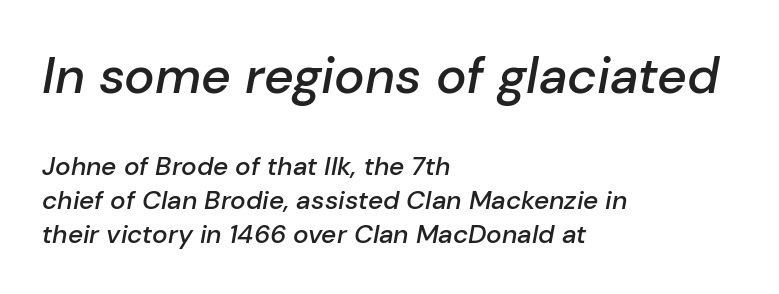
The image shows 51 px semibold type, italic (leaning right); set left-aligned, normal line spacing (1.3x), normal letter spacing, not underlined; the first (top) block is 1.96x larger; low stroke contrast and a medium x-height.
